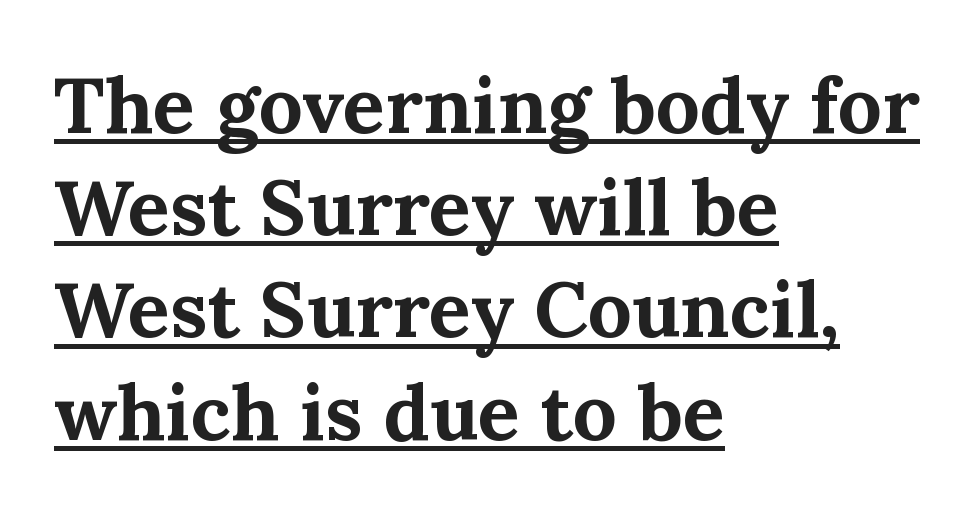
The words here are underlined. Caption: multi-line text, flush left, ragged right. Evenly set lines give the paragraph a standard silhouette. Ascenders rise straight up at ninety degrees. The face used here is proportionally spaced, like ordinary book or web type.
